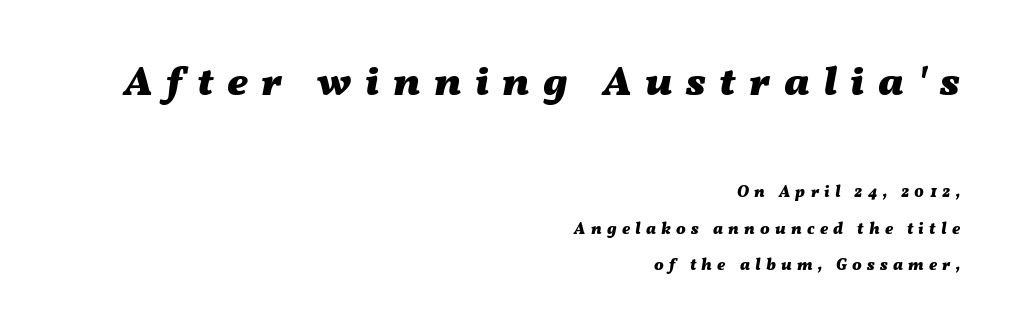
Q: Is the text bold? A: Yes.
Q: Is the text italic (slanted)? A: Yes, it leans right by about 11 degrees.
Q: Is the text underlined? A: No.
Q: How is the paragraph aligned? A: Right-aligned.
Q: Is the spacing between letters normal or unusually wide? A: Unusually wide.
Q: Is the spacing between lines tight, normal or loose? A: Loose.
Q: Which block of text is set in a larger size, the first (top) or the second (bottom)? A: The first (top) one.
Q: Width (condensed, normal, or wide)? A: Wide.
Q: Stroke contrast? A: Medium.
Q: x-height? A: Medium.
Q: Monospaced? A: No.
